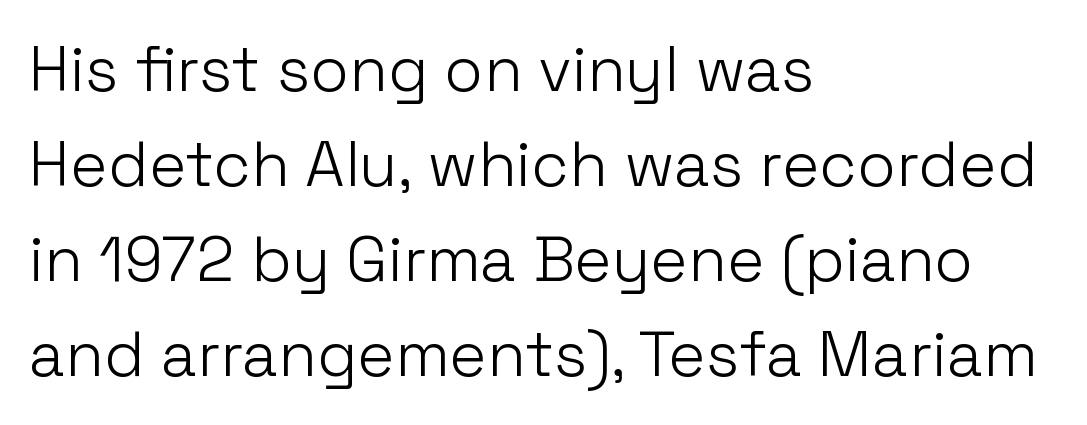
{"serif": "no", "italic": "no", "bold": "no", "weight": "light", "width": "normal", "stroke_contrast": "low", "x_height": "medium", "monospaced": "no", "underline": "no", "align": "left", "line_spacing": "normal", "line_spacing_ratio": 1.51, "letter_spacing": "normal", "letter_spacing_em": 0.0, "glyph_px": 63}
